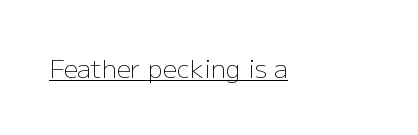
Q: Is the text bold? A: No.
Q: Is the text italic (slanted)? A: No, it is upright.
Q: Is the text underlined? A: Yes.
Q: How is the paragraph aligned? A: Left-aligned.
Q: Is the spacing between letters normal or unusually wide? A: Normal.
